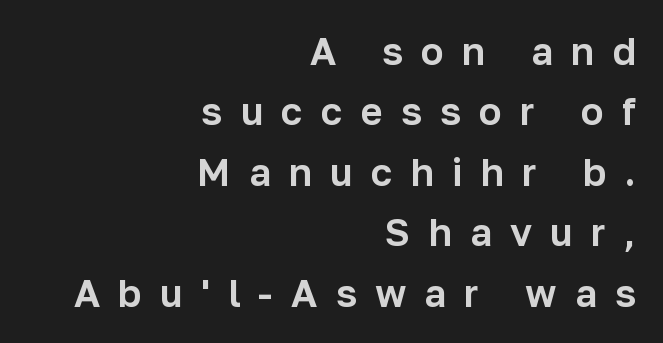
Display-style spreading of the glyphs; the letterfit is very open. What kind of face is this? One without serifs — a sans. Right-aligned paragraph, ragged on the left. This sample uses an upright cut, with every glyph sitting square on the baseline.
